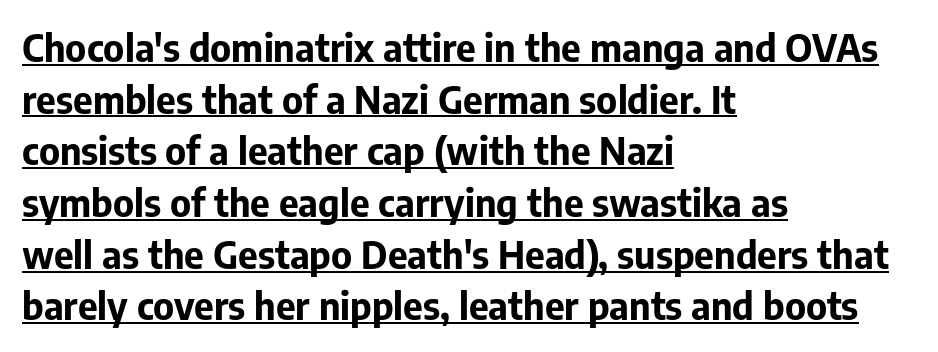
Q: Is the text bold? A: Yes.
Q: Is the text italic (slanted)? A: No, it is upright.
Q: Is the typeface a serif or a sans-serif typeface? A: Sans-serif.
Q: Is the text underlined? A: Yes.
Q: How is the paragraph aligned? A: Left-aligned.
Q: Is the spacing between letters normal or unusually wide? A: Normal.
Q: Is the spacing between lines tight, normal or loose? A: Normal.
Q: Width (condensed, normal, or wide)? A: Normal.
Q: Stroke contrast? A: Low.
Q: x-height? A: Medium.
Q: Monospaced? A: No.
